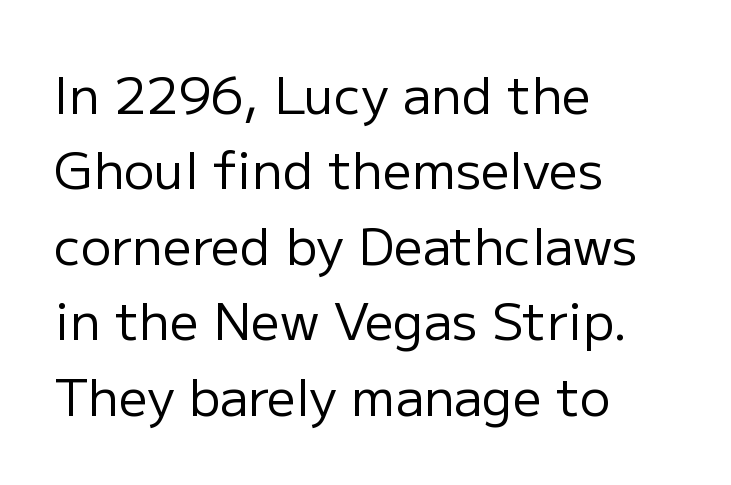
The image shows 51 px regular-weight sans-serif type, upright; set left-aligned, normal line spacing (1.48x), normal letter spacing, not underlined; low stroke contrast and a medium x-height.
